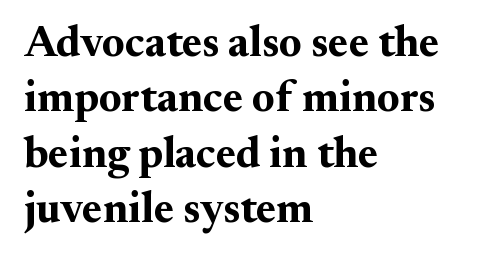
Q: Is the text bold? A: Yes.
Q: Is the text italic (slanted)? A: No, it is upright.
Q: Is the typeface a serif or a sans-serif typeface? A: Serif.
Q: Is the text underlined? A: No.
Q: How is the paragraph aligned? A: Left-aligned.
Q: Is the spacing between letters normal or unusually wide? A: Normal.
Q: Is the spacing between lines tight, normal or loose? A: Normal.
Q: Width (condensed, normal, or wide)? A: Normal.
Q: Stroke contrast? A: Medium.
Q: x-height? A: Small.
Q: Monospaced? A: No.
